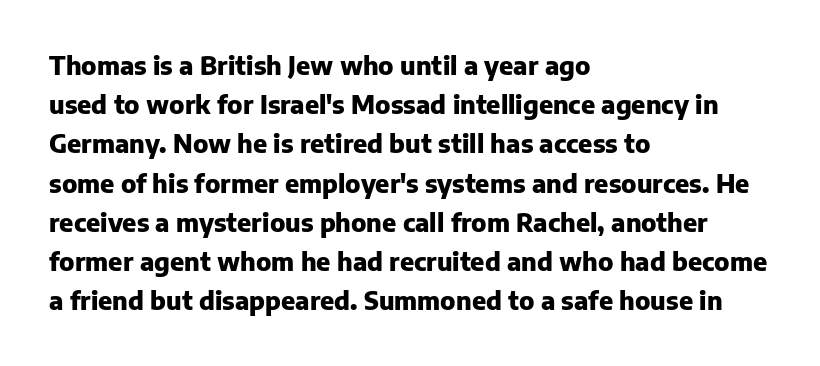
The image shows 25 px bold type, upright; set left-aligned, normal line spacing (1.57x), normal letter spacing, not underlined.
